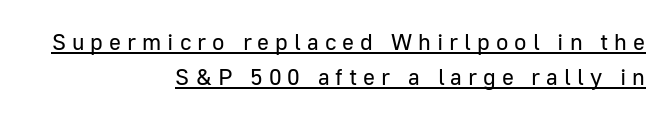
Q: Is the text bold? A: No.
Q: Is the text italic (slanted)? A: No, it is upright.
Q: Is the text underlined? A: Yes.
Q: How is the paragraph aligned? A: Right-aligned.
Q: Is the spacing between letters normal or unusually wide? A: Unusually wide.
Q: Is the spacing between lines tight, normal or loose? A: Normal.
